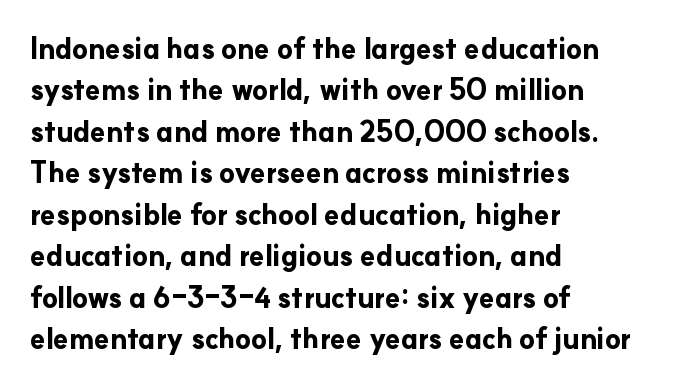
The foot of each line stays bare and open. Nope, no serifs anywhere on these letters. Caption: multi-line text, flush left, ragged right. Character widths vary here, with narrow letters taking less room than wide ones. You'd pick this weight for a headline — it's a proper bold.
